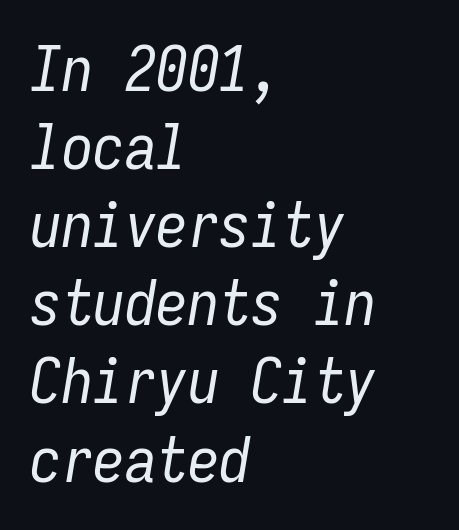
A quiet, ordinary-to-light weight characterises the typeface. Type without underlining. The passage shown leans; its letterforms are oblique. This rendering leaves character spacing at its baseline value. The rendering uses typewriter-style spacing with identical character cells. Teacher's note: observe the even left margin — that is flush-left alignment.
